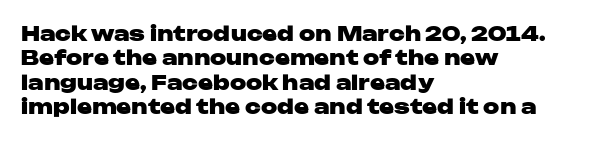
Q: Is the text bold? A: Yes.
Q: Is the text italic (slanted)? A: No, it is upright.
Q: Is the text underlined? A: No.
Q: How is the paragraph aligned? A: Left-aligned.
Q: Is the spacing between letters normal or unusually wide? A: Normal.
